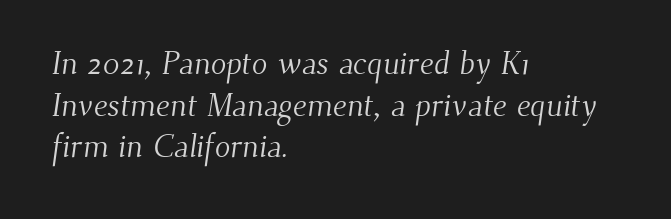
The image shows 32 px light serif type; set left-aligned, normal line spacing (1.3x), normal letter spacing, not underlined; medium stroke contrast and a small x-height.
